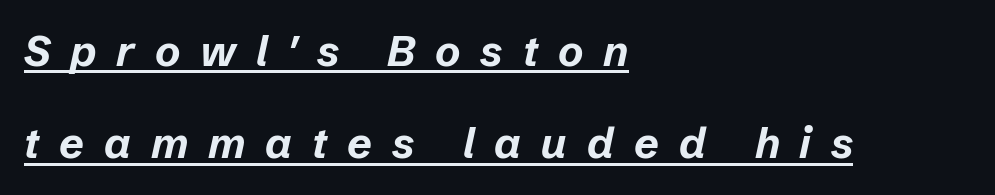
Q: Is the text bold? A: Yes.
Q: Is the text italic (slanted)? A: Yes, it leans right by about 12 degrees.
Q: Is the text underlined? A: Yes.
Q: How is the paragraph aligned? A: Left-aligned.
Q: Is the spacing between letters normal or unusually wide? A: Unusually wide.
Q: Is the spacing between lines tight, normal or loose? A: Loose.
Q: Width (condensed, normal, or wide)? A: Normal.
Q: Stroke contrast? A: Low.
Q: x-height? A: Medium.
Q: Monospaced? A: No.
